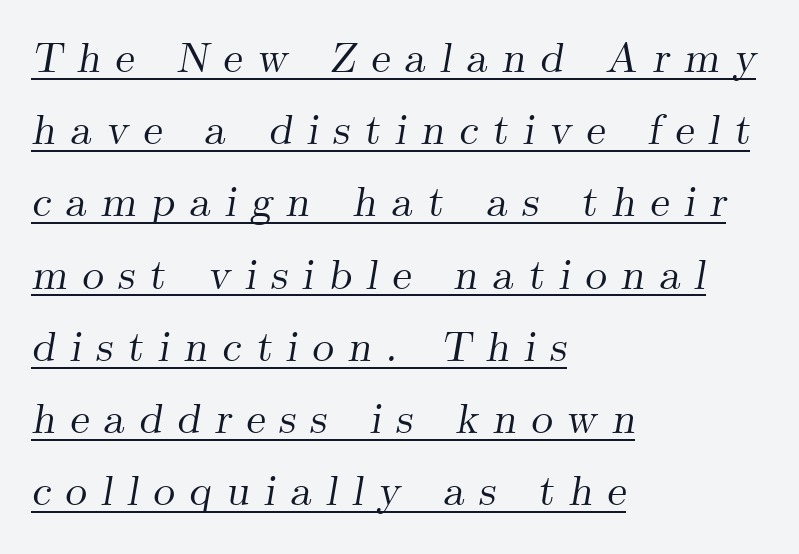
{"serif": "yes", "italic": "yes", "lean": "right", "slant_degrees": 9, "width": "normal", "stroke_contrast": "medium", "x_height": "small", "monospaced": "no", "underline": "yes", "align": "left", "line_spacing": "normal", "line_spacing_ratio": 1.68, "letter_spacing": "wide", "letter_spacing_em": 0.33, "glyph_px": 43}
